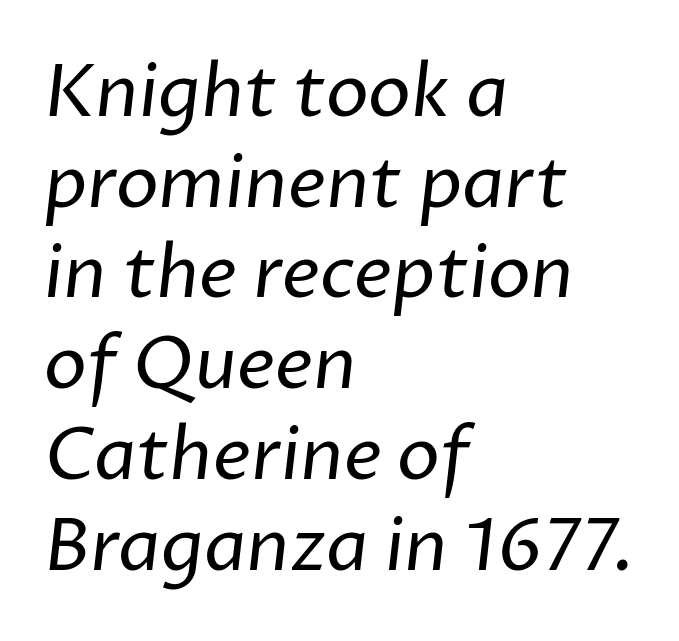
{"serif": "no", "bold": "no", "weight": "regular", "width": "normal", "stroke_contrast": "low", "x_height": "medium", "monospaced": "no", "underline": "no", "align": "left", "line_spacing": "normal", "line_spacing_ratio": 1.26, "letter_spacing": "normal", "letter_spacing_em": 0.0, "glyph_px": 72}
